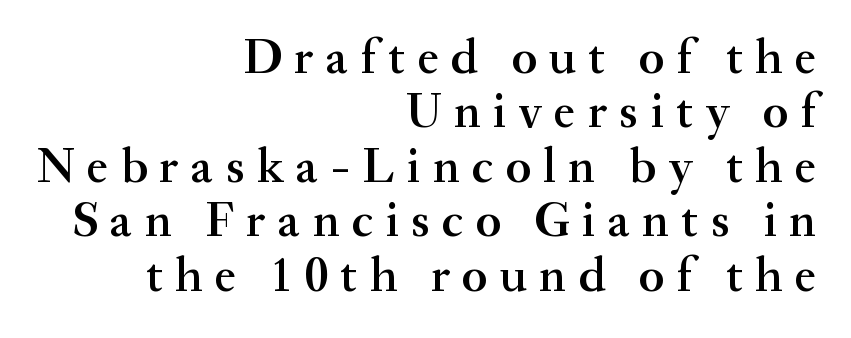
Q: Is the text bold? A: Semi-bold.
Q: Is the text italic (slanted)? A: No, it is upright.
Q: Is the typeface a serif or a sans-serif typeface? A: Serif.
Q: Is the text underlined? A: No.
Q: How is the paragraph aligned? A: Right-aligned.
Q: Is the spacing between letters normal or unusually wide? A: Unusually wide.
Q: Is the spacing between lines tight, normal or loose? A: Tight.
Q: Width (condensed, normal, or wide)? A: Normal.
Q: Stroke contrast? A: Medium.
Q: x-height? A: Small.
Q: Monospaced? A: No.
